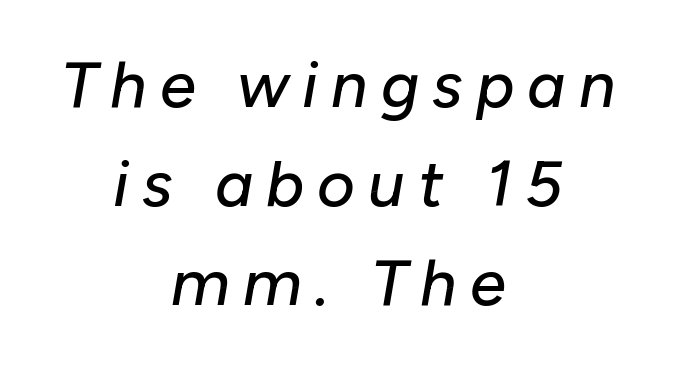
{"italic": "yes", "lean": "right", "slant_degrees": 10, "width": "normal", "stroke_contrast": "low", "x_height": "medium", "monospaced": "no", "underline": "no", "align": "center", "line_spacing": "normal", "line_spacing_ratio": 1.52, "letter_spacing": "wide", "letter_spacing_em": 0.2, "glyph_px": 65}
